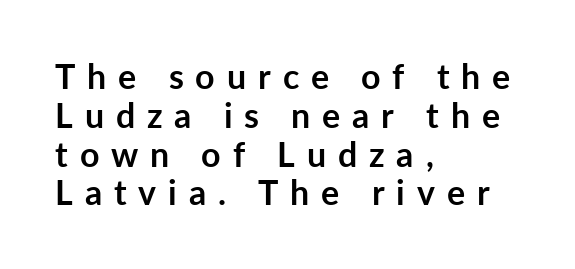
The image shows 34 px semibold sans-serif type, upright; set left-aligned, tight line spacing (1.14x), unusually wide letter spacing (+0.35 em), not underlined; low stroke contrast and a medium x-height.
